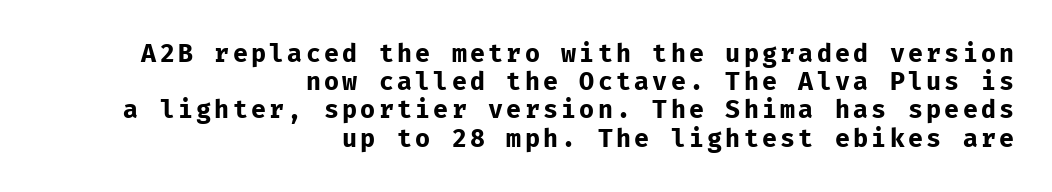
{"italic": "no", "bold": "yes", "underline": "no", "align": "right", "line_spacing": "tight", "line_spacing_ratio": 1.13, "glyph_px": 25}
